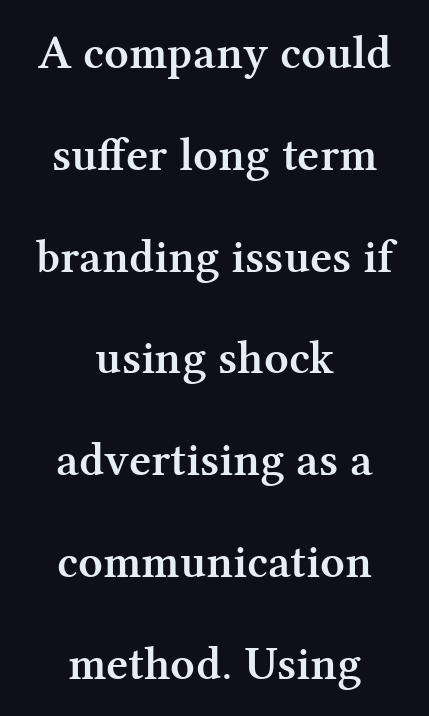
Posture: upright roman. Spacing between characters is what you'd get straight out of the box. Loosely led — the rows are spread out. The face used here is proportionally spaced, like ordinary book or web type. The glyphs have the mass of a demibold cut, below bold. Each line is balanced around a shared central axis.
